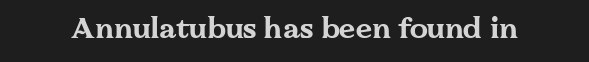
The image shows 29 px bold, wide serif type, upright; set normal letter spacing, not underlined; medium stroke contrast and a medium x-height.
